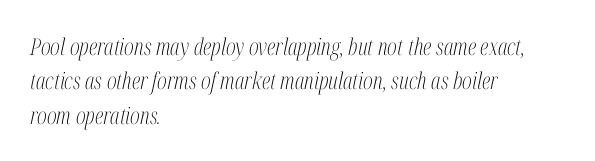
Only glyphs here, with clear space below each row. Compared with typical paragraphs, the rows here are spaced about the same. These lines stack with their left ends in a neat column. Look at the tracking — it's just the regular setting, nothing added. Rendered with sloped, italic letterforms. Nothing heavy about these letters — not bold at all.
